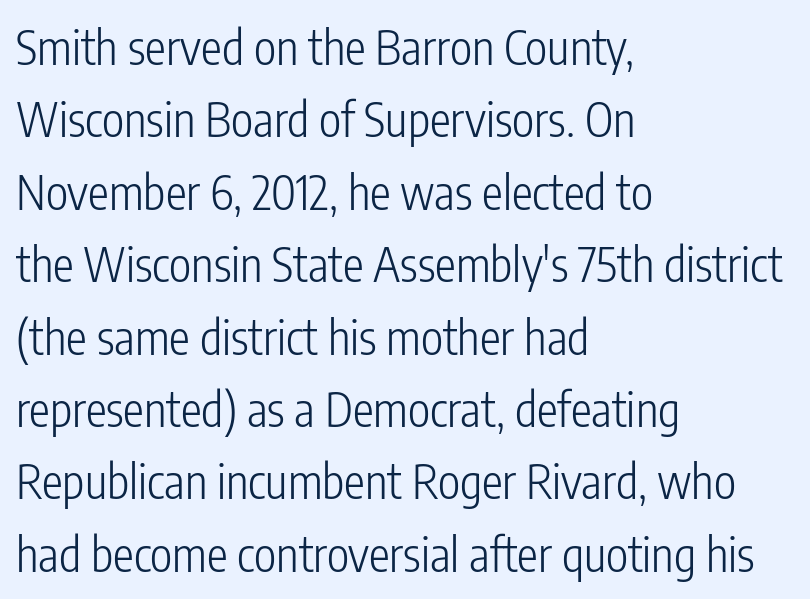
{"serif": "no", "italic": "no", "bold": "no", "weight": "light", "width": "condensed", "stroke_contrast": "low", "x_height": "medium", "monospaced": "no", "underline": "no", "align": "left", "line_spacing": "normal", "line_spacing_ratio": 1.54, "letter_spacing": "normal", "letter_spacing_em": 0.0, "glyph_px": 47}
